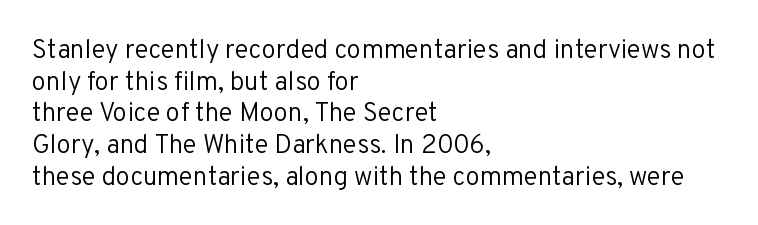
Q: Is the text bold? A: No.
Q: Is the text italic (slanted)? A: No, it is upright.
Q: Is the text underlined? A: No.
Q: How is the paragraph aligned? A: Left-aligned.
Q: Is the spacing between letters normal or unusually wide? A: Normal.
